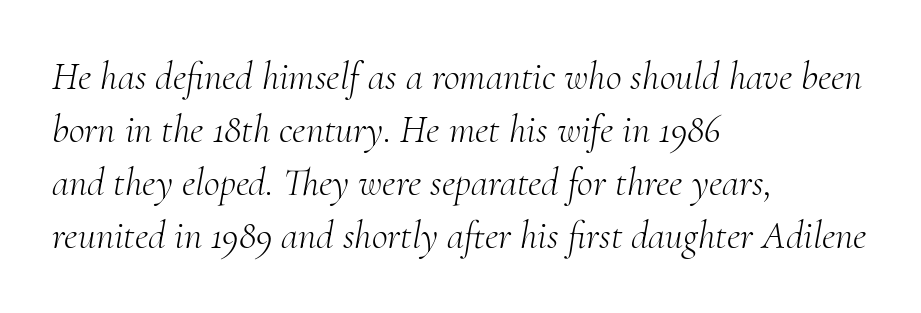
The image shows 39 px light serif type, italic (leaning right); set left-aligned, normal line spacing (1.36x), normal letter spacing, not underlined; medium stroke contrast and a small x-height.
